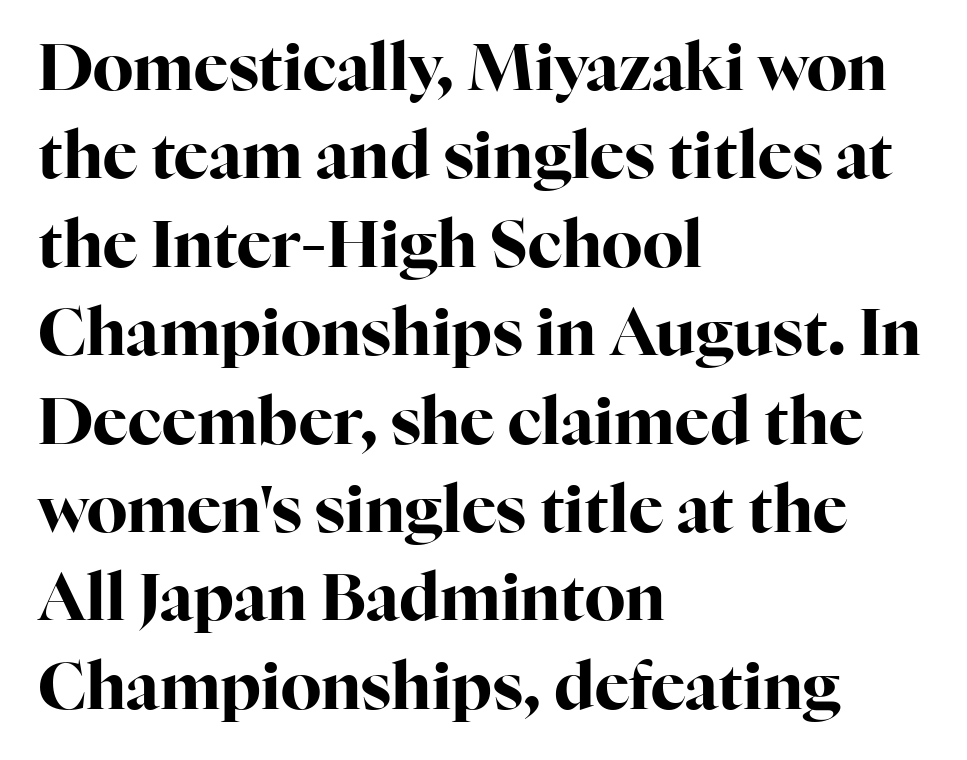
{"serif": "yes", "italic": "no", "bold": "yes", "weight": "bold", "width": "normal", "stroke_contrast": "high", "x_height": "medium", "monospaced": "no", "underline": "no", "align": "left", "line_spacing": "normal", "line_spacing_ratio": 1.36, "letter_spacing": "normal", "letter_spacing_em": 0.0, "glyph_px": 65}
